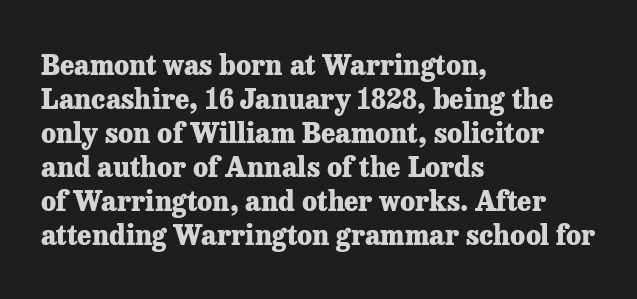
The image shows 27 px bold type, upright; set left-aligned, normal line spacing (1.26x), normal letter spacing, not underlined.
